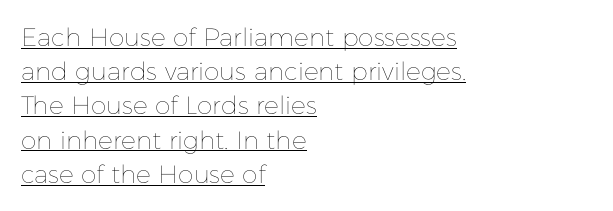
Characters remain perfectly vertical along every line. The passage shown stacks its lines at a standard gap. Alignment: flush left. Short note: letters normally spaced.
